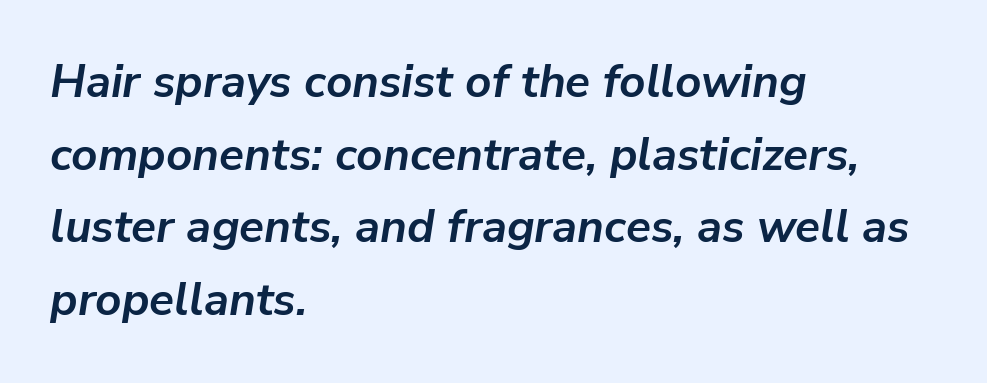
Is this a fixed-width face? No — the glyphs have proportional, varying widths. The rendering keeps characters at their native spacing. The ragged edge is on the right, which tells us the setting is flush left. A normal amount of white space separates one row of letters from the next. The face used here has the dense, thick strokes of a bold. Descender tails drop into unmarked territory.
